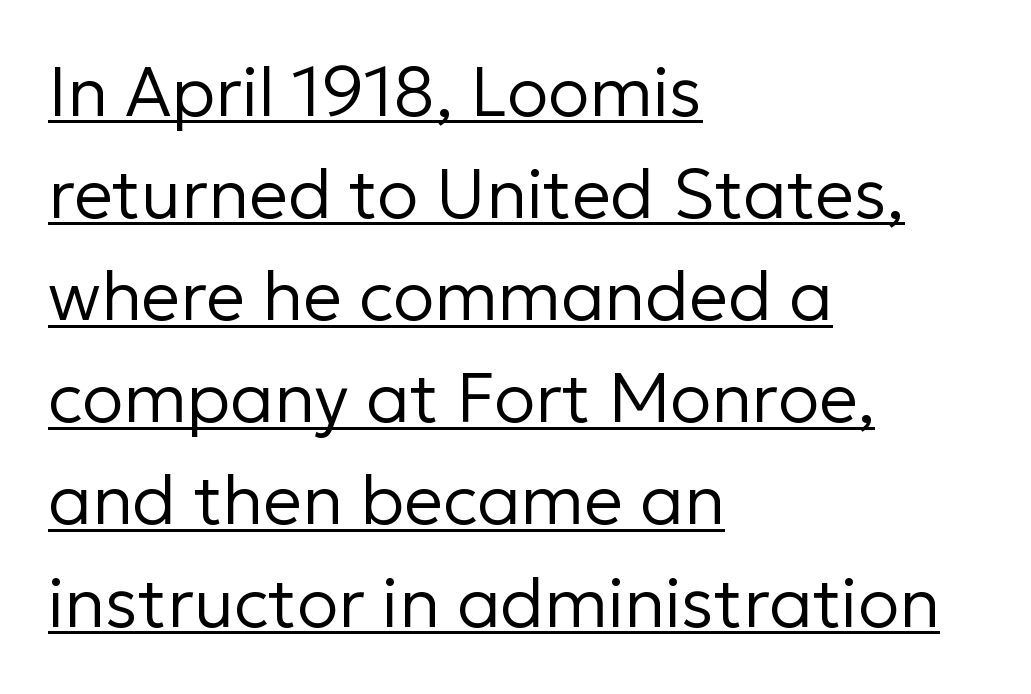
Descenders here cross a horizontal rule under the line. The vertical gap from one line to the next is medium. Heft: none added — not bold. Examine the stroke ends and you'll find no serifs. Varying glyph widths throughout — classic text-font behaviour.
